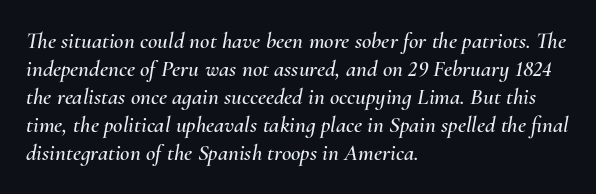
This sample uses an oblique cut, with every glyph tilted off the vertical. Look at the tracking — it's just the regular setting, nothing added. The string is rendered with underlining switched off. A student would call this left alignment; a typographer would say flush left, rag right.
